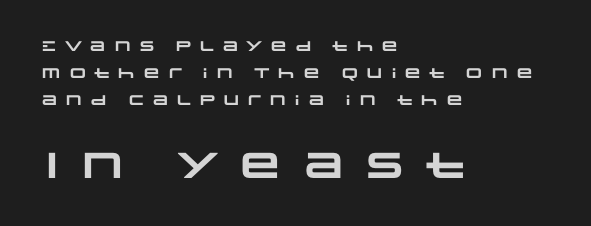
Each letter keeps its own natural width here, so spacing adapts to shape. Underlining? Definitely not there. Each line starts at the same left margin while the right side varies. In this sample the second text group is rendered at the bigger scale.
